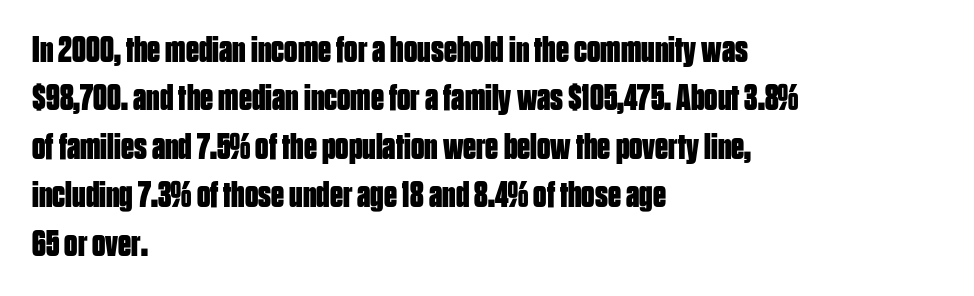
Q: Is the text bold? A: Yes.
Q: Is the text italic (slanted)? A: No, it is upright.
Q: Is the typeface a serif or a sans-serif typeface? A: Sans-serif.
Q: Is the text underlined? A: No.
Q: How is the paragraph aligned? A: Left-aligned.
Q: Is the spacing between letters normal or unusually wide? A: Normal.
Q: Is the spacing between lines tight, normal or loose? A: Normal.
Q: Width (condensed, normal, or wide)? A: Condensed.
Q: Stroke contrast? A: Low.
Q: x-height? A: Large.
Q: Monospaced? A: No.
